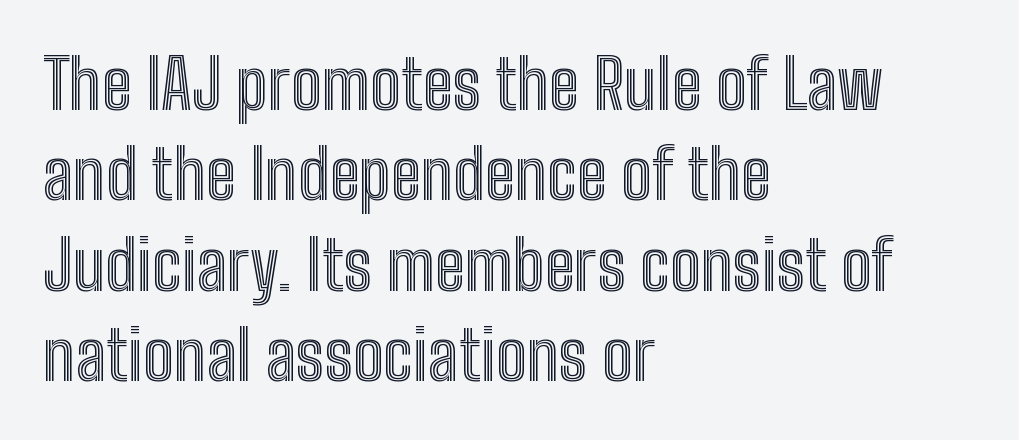
Q: Is the text italic (slanted)? A: No, it is upright.
Q: Is the text underlined? A: No.
Q: How is the paragraph aligned? A: Left-aligned.
Q: Is the spacing between letters normal or unusually wide? A: Normal.
Q: Is the spacing between lines tight, normal or loose? A: Normal.
Q: Width (condensed, normal, or wide)? A: Condensed.
Q: x-height? A: Medium.
Q: Monospaced? A: No.
